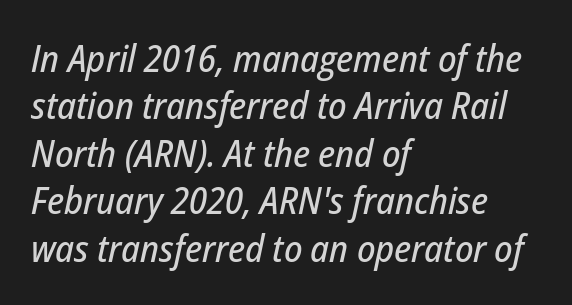
The image shows 38 px condensed type, italic (leaning right); set left-aligned, normal line spacing (1.25x), normal letter spacing, not underlined; low stroke contrast and a medium x-height.
